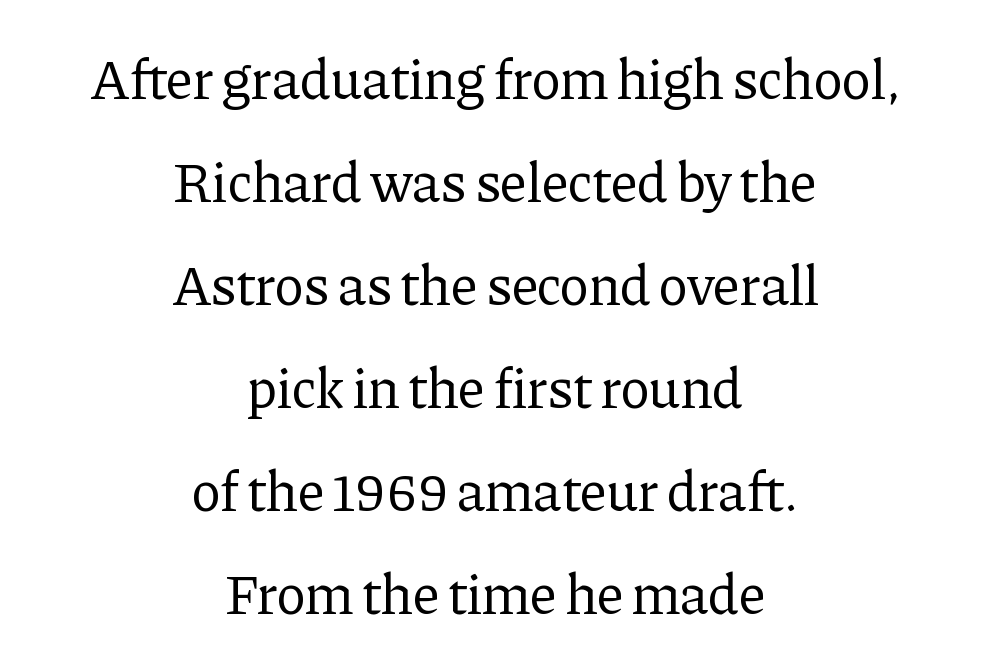
{"serif": "yes", "italic": "no", "bold": "no", "weight": "regular", "width": "normal", "stroke_contrast": "low", "x_height": "medium", "monospaced": "no", "underline": "no", "align": "center", "line_spacing_ratio": 1.84, "letter_spacing": "normal", "letter_spacing_em": 0.0, "glyph_px": 56}
